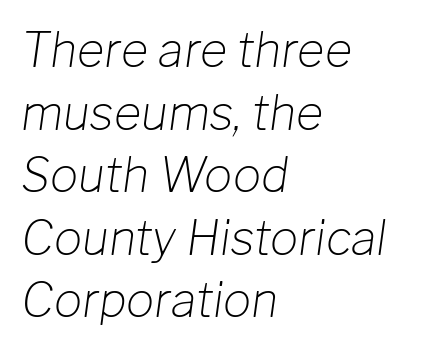
Q: Is the text bold? A: No.
Q: Is the text italic (slanted)? A: Yes, it leans right by about 8 degrees.
Q: Is the text underlined? A: No.
Q: How is the paragraph aligned? A: Left-aligned.
Q: Is the spacing between letters normal or unusually wide? A: Normal.
Q: Is the spacing between lines tight, normal or loose? A: Normal.
Q: Width (condensed, normal, or wide)? A: Normal.
Q: Stroke contrast? A: Low.
Q: x-height? A: Medium.
Q: Monospaced? A: No.
